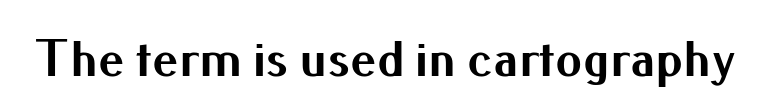
The image shows 53 px bold sans-serif type, upright; set normal letter spacing, not underlined; medium stroke contrast and a small x-height.
